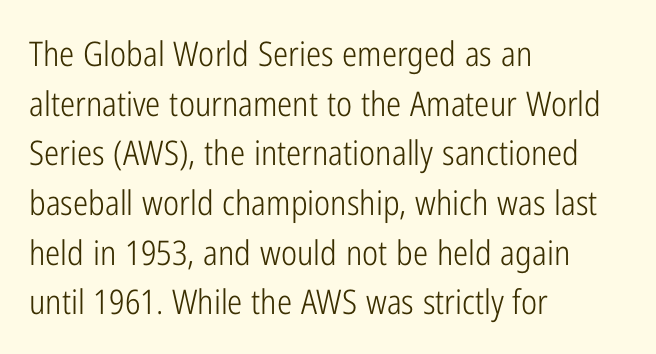
Q: Is the text bold? A: No.
Q: Is the text italic (slanted)? A: No, it is upright.
Q: Is the typeface a serif or a sans-serif typeface? A: Sans-serif.
Q: Is the text underlined? A: No.
Q: How is the paragraph aligned? A: Left-aligned.
Q: Is the spacing between letters normal or unusually wide? A: Normal.
Q: Is the spacing between lines tight, normal or loose? A: Normal.
Q: Width (condensed, normal, or wide)? A: Condensed.
Q: Stroke contrast? A: Low.
Q: x-height? A: Medium.
Q: Monospaced? A: No.
